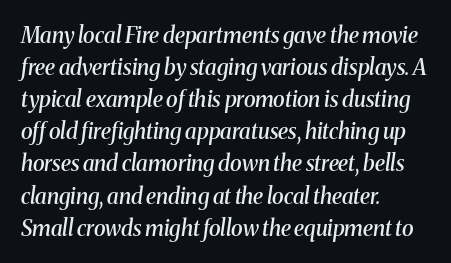
No word sits above an underline. Compared with a centered layout, this one pins lines to the left instead. A typesetter would call this zero additional tracking. Successive baselines arrive at the customary interval.
